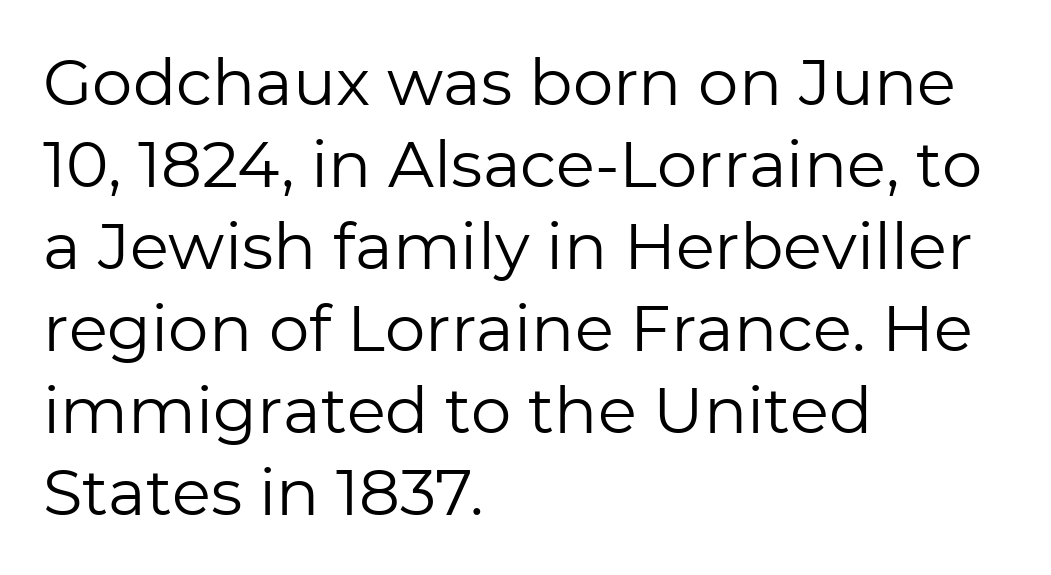
The image shows 64 px regular-weight sans-serif type, upright; set left-aligned, normal line spacing (1.28x), normal letter spacing, not underlined; low stroke contrast and a medium x-height.
